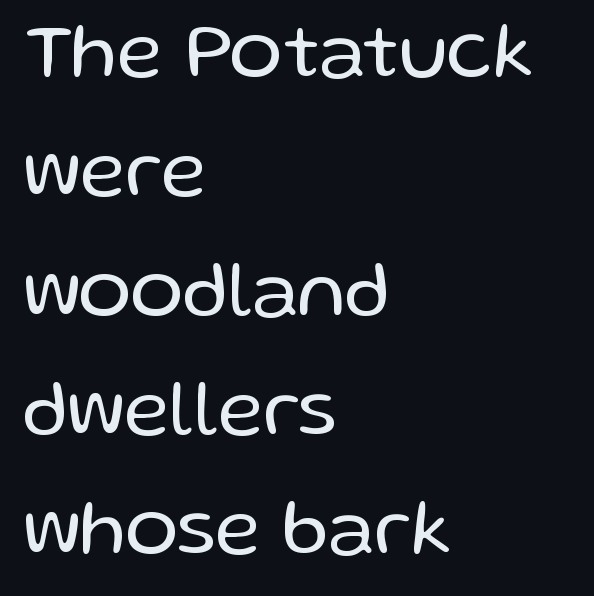
{"serif": "no", "italic": "no", "bold": "no", "weight": "regular", "width": "normal", "stroke_contrast": "low", "x_height": "medium", "monospaced": "no", "underline": "no", "align": "left", "line_spacing": "normal", "line_spacing_ratio": 1.51, "letter_spacing": "normal", "letter_spacing_em": 0.0, "glyph_px": 79}
